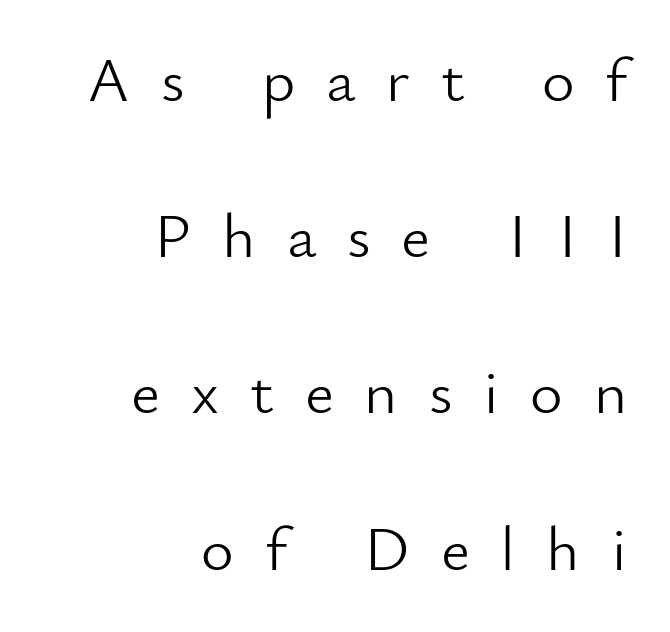
{"serif": "no", "italic": "no", "bold": "no", "weight": "light", "width": "normal", "stroke_contrast": "low", "x_height": "small", "monospaced": "no", "underline": "no", "align": "right", "line_spacing": "loose", "line_spacing_ratio": 2.48, "letter_spacing": "wide", "letter_spacing_em": 0.49, "glyph_px": 63}
